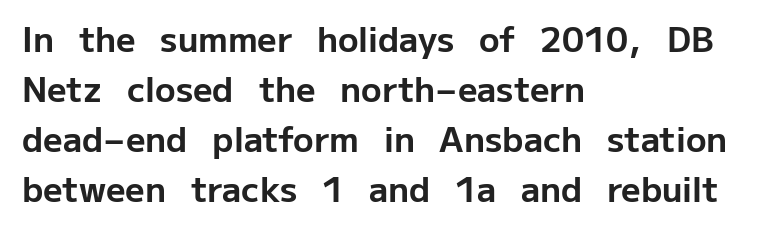
The image shows 34 px bold sans-serif type, upright; set left-aligned, normal line spacing (1.47x), normal letter spacing, not underlined; low stroke contrast and a medium x-height.
